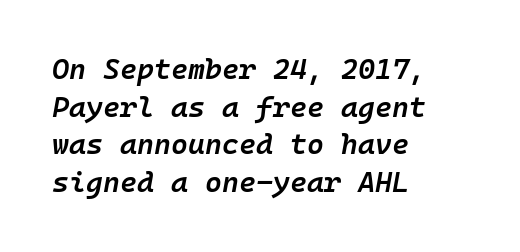
Q: Is the text bold? A: Semi-bold.
Q: Is the text italic (slanted)? A: Yes, it leans right by about 10 degrees.
Q: Is the text underlined? A: No.
Q: How is the paragraph aligned? A: Left-aligned.
Q: Is the spacing between letters normal or unusually wide? A: Normal.
Q: Is the spacing between lines tight, normal or loose? A: Normal.
Q: Width (condensed, normal, or wide)? A: Normal.
Q: Stroke contrast? A: Low.
Q: x-height? A: Medium.
Q: Monospaced? A: Yes.
